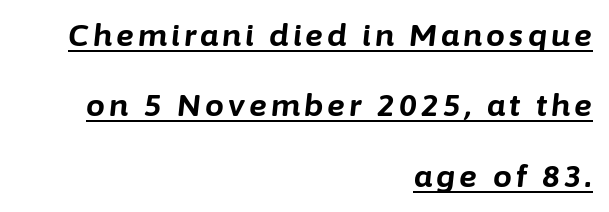
Emphasis by weight is at full strength: bold. The face used here has a pronounced slope to its letters. Casual observation: everything's shoved over to the right. A rule runs beneath these lines of type.
